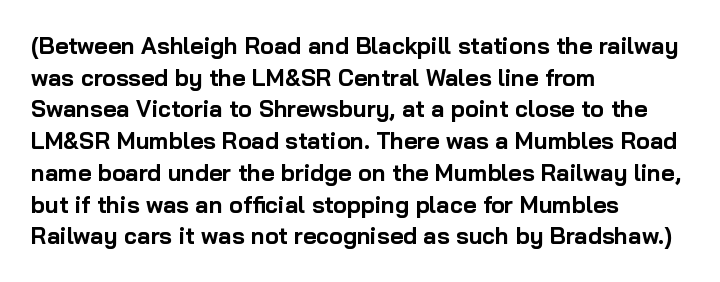
Q: Is the text bold? A: Yes.
Q: Is the text italic (slanted)? A: No, it is upright.
Q: Is the text underlined? A: No.
Q: How is the paragraph aligned? A: Left-aligned.
Q: Is the spacing between letters normal or unusually wide? A: Normal.
Q: Is the spacing between lines tight, normal or loose? A: Normal.
